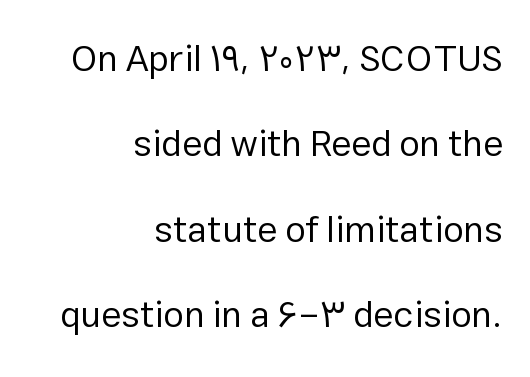
The image shows 37 px regular-weight sans-serif type, upright; set right-aligned, loose line spacing (2.31x), normal letter spacing, not underlined; low stroke contrast and a medium x-height.
